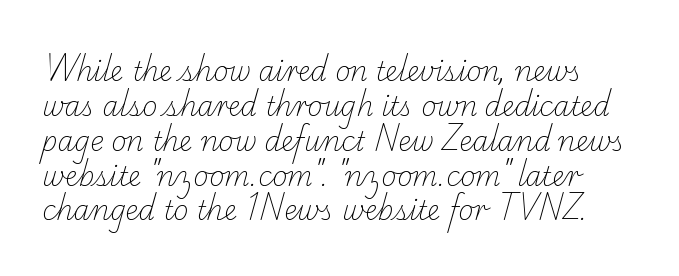
Weight: in the light-to-regular range. Interline gaps are of average width in this sample. Each row of text sits above clean, open space. Tracking here is standard; glyphs follow each other at the usual distance.
